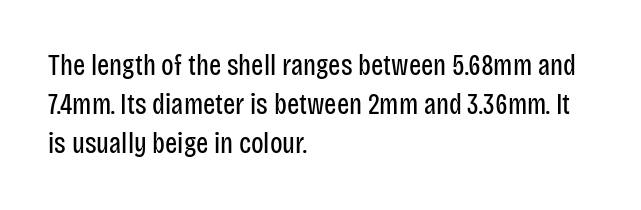
These lines were composed using upright roman letters. Compared with typical paragraphs, the rows here are spaced about the same. Here the designer chose a conventional face with non-uniform glyph widths. On a weight scale, this lands at 450 or below.
